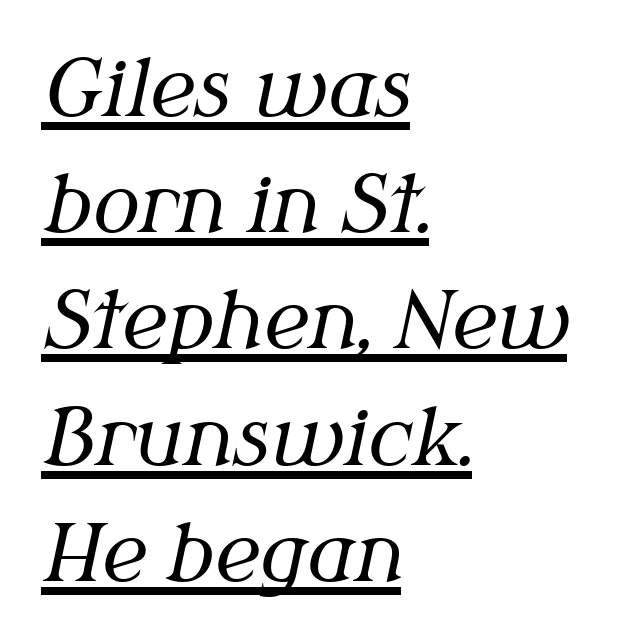
{"serif": "yes", "italic": "yes", "lean": "right", "slant_degrees": 12, "bold": "no", "weight": "regular", "width": "normal", "stroke_contrast": "medium", "x_height": "medium", "monospaced": "no", "underline": "yes", "align": "left", "line_spacing": "normal", "line_spacing_ratio": 1.49, "letter_spacing": "normal", "letter_spacing_em": 0.0, "glyph_px": 78}
